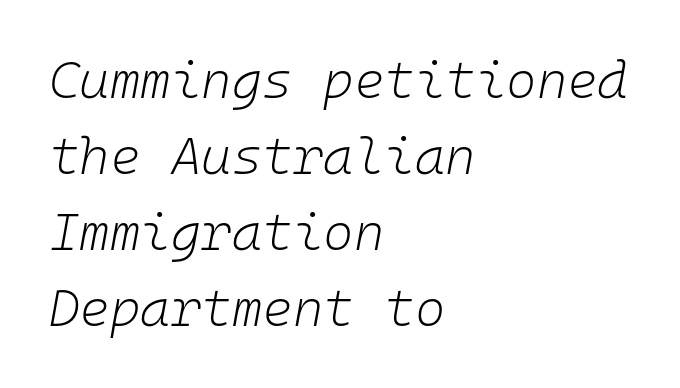
Only glyphs here, with clear space below each row. A typesetter would call this leading conventional body-copy spacing. Teacher's note: observe the even left margin — that is flush-left alignment. The tracking reads as untouched default to a designer's eye. Heft: none added — not bold.
